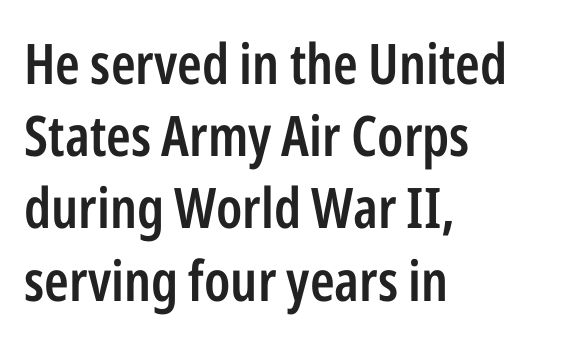
The rendering uses natural spacing where letterforms have individual widths. The gap between lines stays unmarked. The characters look somewhat weighty, a semibold short of true bold. Short note: letters normally spaced. Is there much room between lines? A standard amount, neither cramped nor airy.
